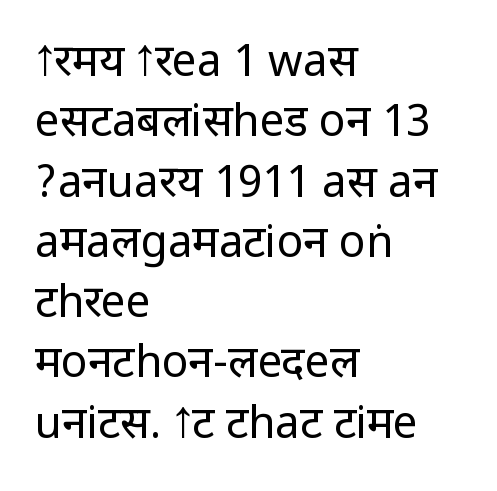
Q: Is the text bold? A: No.
Q: Is the text italic (slanted)? A: No, it is upright.
Q: Is the typeface a serif or a sans-serif typeface? A: Sans-serif.
Q: Is the text underlined? A: No.
Q: How is the paragraph aligned? A: Left-aligned.
Q: Is the spacing between letters normal or unusually wide? A: Normal.
Q: Is the spacing between lines tight, normal or loose? A: Normal.
Q: Width (condensed, normal, or wide)? A: Condensed.
Q: Stroke contrast? A: Low.
